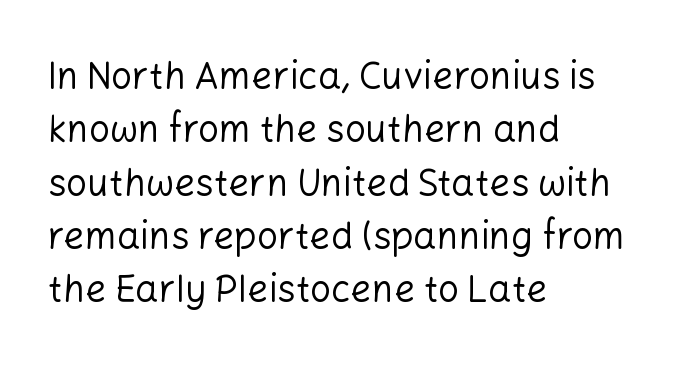
Q: Is the text bold? A: No.
Q: Is the text italic (slanted)? A: No, it is upright.
Q: Is the typeface a serif or a sans-serif typeface? A: Sans-serif.
Q: Is the text underlined? A: No.
Q: How is the paragraph aligned? A: Left-aligned.
Q: Is the spacing between letters normal or unusually wide? A: Normal.
Q: Is the spacing between lines tight, normal or loose? A: Normal.
Q: Width (condensed, normal, or wide)? A: Normal.
Q: Stroke contrast? A: Low.
Q: x-height? A: Medium.
Q: Monospaced? A: No.
